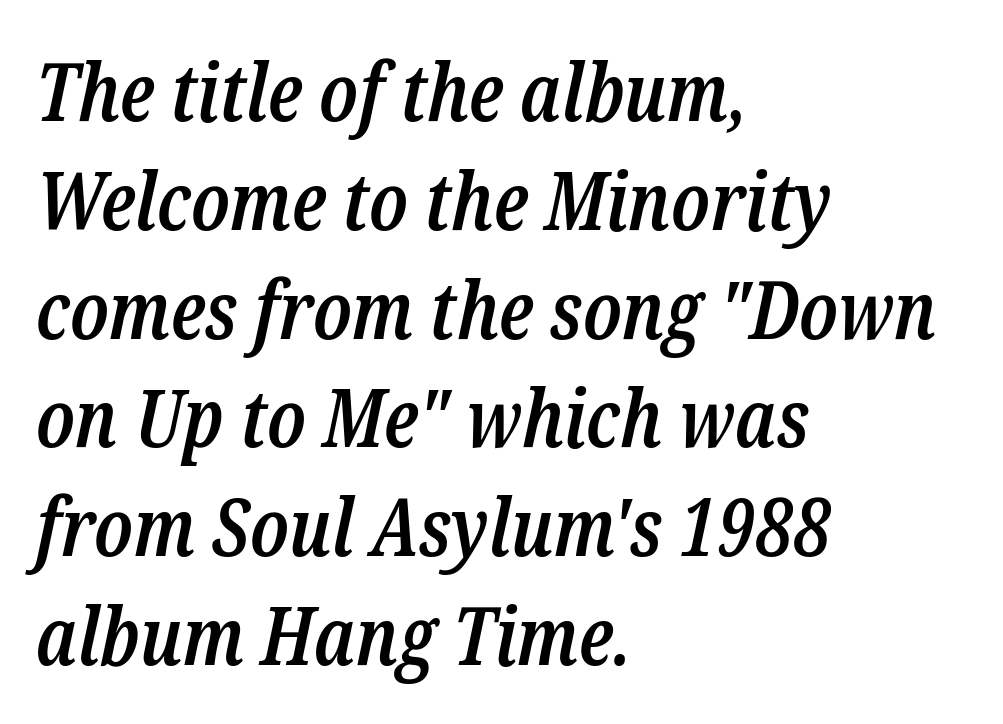
The image shows 80 px semibold, condensed serif type, italic (leaning right); set left-aligned, normal line spacing (1.36x), normal letter spacing, not underlined; low stroke contrast and a medium x-height.
